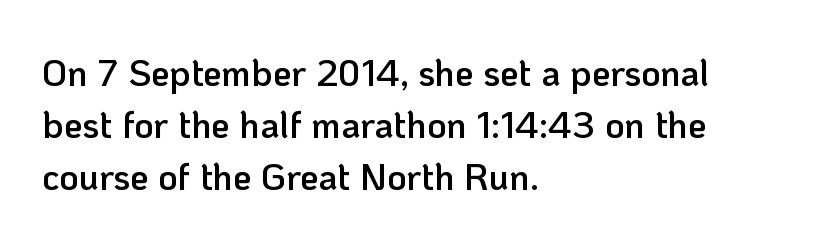
The image shows 37 px semibold sans-serif type, upright; set left-aligned, normal line spacing (1.4x), normal letter spacing, not underlined; low stroke contrast and a medium x-height.
